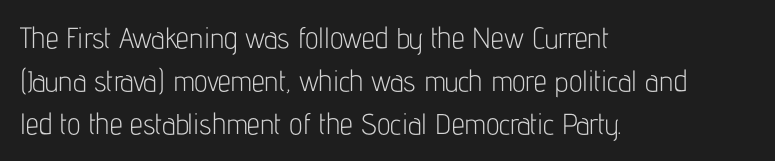
Rendered with straight, roman letterforms. The gaps between neighbouring characters are ordinary and unremarkable. Vertical stems look standard width or narrower in stroke. The zone under the glyphs is completely vacant. You can tell from the bare stems that sans-serif type was used. A classic flush-left, rag-right setting is used for this passage.
